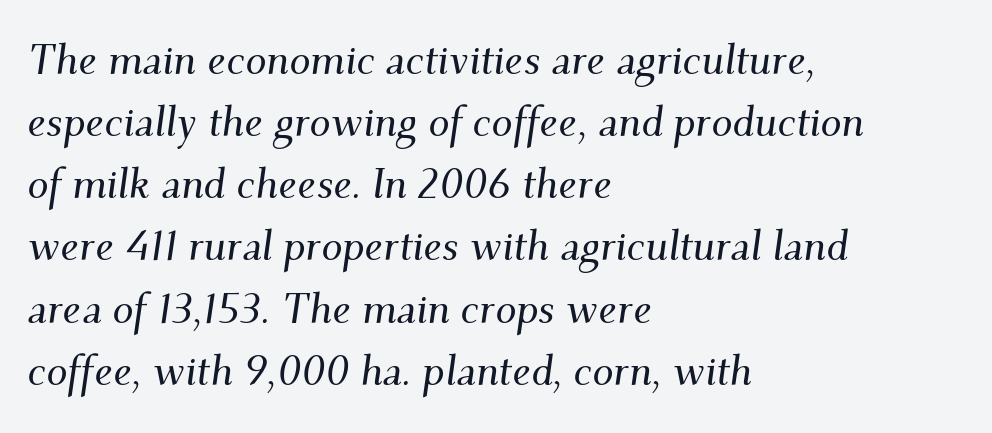
The words here are not underlined. Style check: oblique. Compared with a centered layout, this one pins lines to the left instead. Each letter's strokes conclude with small projecting serifs. Summary of vertical rhythm: regular, with standard interline spacing. Note the varied advance widths — an 'i' is clearly narrower than an 'm'.
